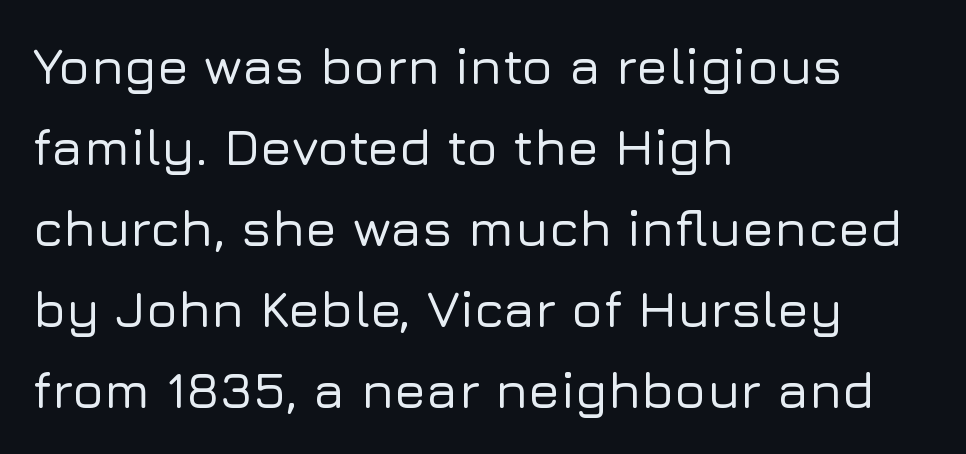
{"serif": "no", "italic": "no", "width": "normal", "stroke_contrast": "low", "x_height": "medium", "monospaced": "no", "underline": "no", "align": "left", "line_spacing": "normal", "line_spacing_ratio": 1.56, "letter_spacing": "normal", "letter_spacing_em": 0.0, "glyph_px": 52}
